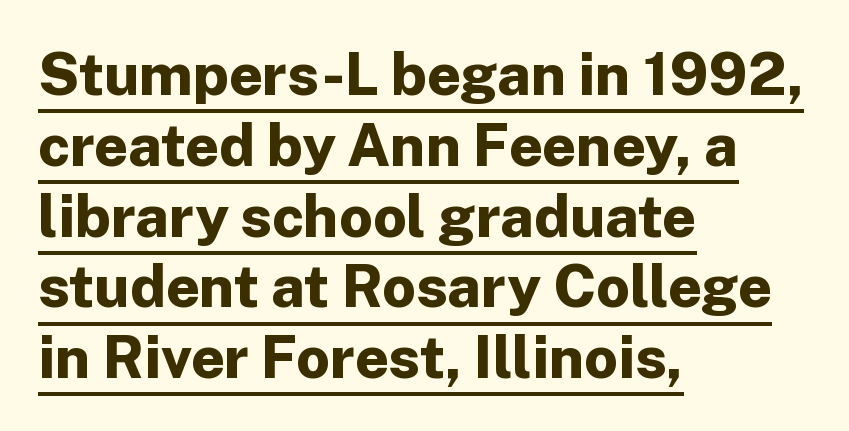
Q: Is the text bold? A: Yes.
Q: Is the text italic (slanted)? A: No, it is upright.
Q: Is the typeface a serif or a sans-serif typeface? A: Sans-serif.
Q: Is the text underlined? A: Yes.
Q: How is the paragraph aligned? A: Left-aligned.
Q: Is the spacing between letters normal or unusually wide? A: Normal.
Q: Width (condensed, normal, or wide)? A: Normal.
Q: Stroke contrast? A: Low.
Q: x-height? A: Medium.
Q: Monospaced? A: No.
